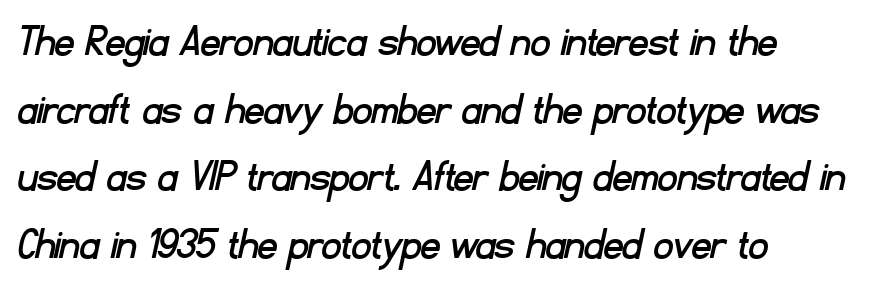
The line-height multiplier appears to be the usual default. The lines in this sample share a left origin and differ only in where they stop. The text was rendered using a sans face with plain stroke endings. The foot of each line stays bare and open.
